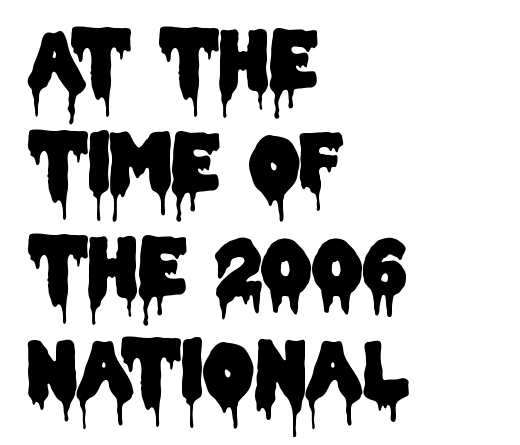
The image shows 79 px condensed sans-serif type, upright; set left-aligned, normal line spacing (1.31x), normal letter spacing, not underlined; low stroke contrast and a large x-height.
